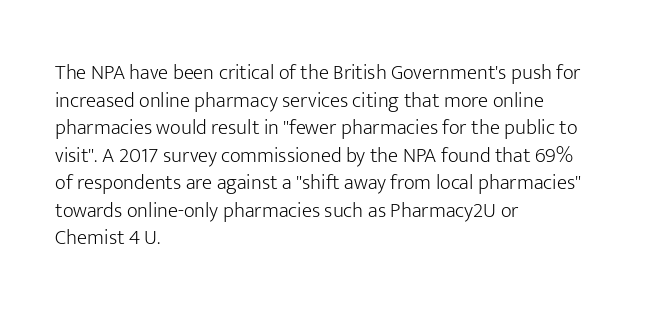
Teacher's note: observe the even left margin — that is flush-left alignment. The line texture is even and compact thanks to regular tracking. The lettering stays uniformly vertical, giving the passage a roman look. The baseline area is clear.
